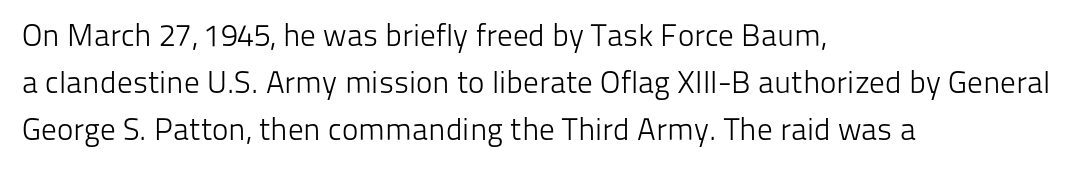
The image shows 31 px light sans-serif type, upright; set left-aligned, normal line spacing (1.51x), normal letter spacing, not underlined; low stroke contrast and a medium x-height.
